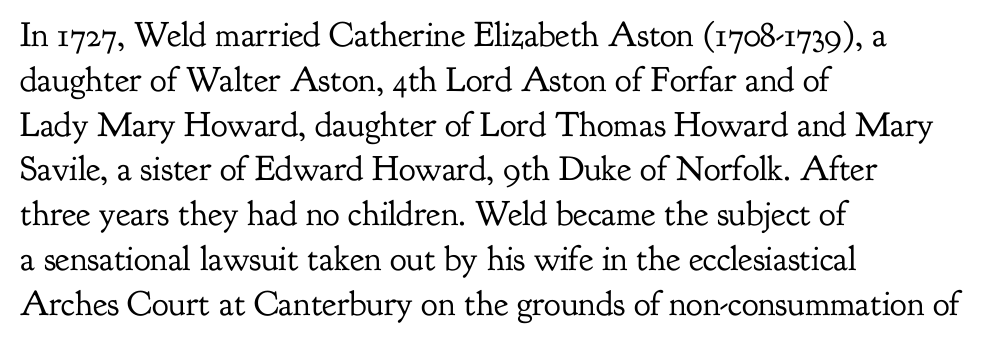
A typesetter would call this proportional, since set widths differ per character. The rendering uses a moderate line-height, typical for paragraphs. Caption: standard tracking, unaltered. No extra ink here — the face is not bold. The baseline area is clear.
